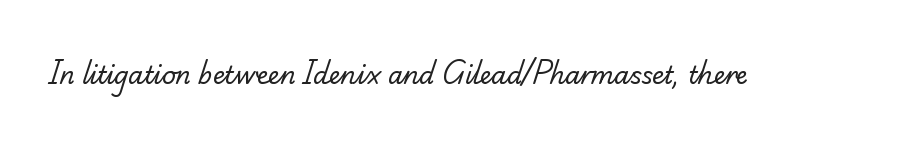
{"bold": "no", "underline": "no", "letter_spacing": "normal", "letter_spacing_em": 0.0, "glyph_px": 24}
